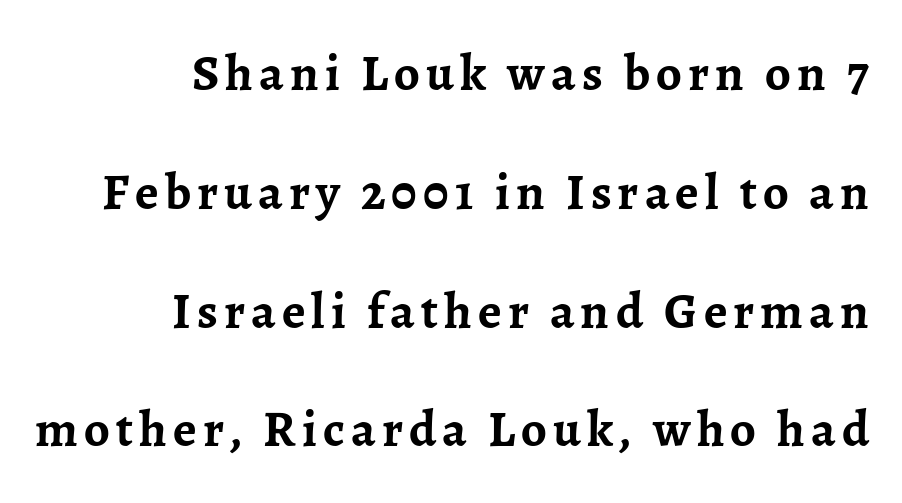
This rendering uses right alignment, leaving the left contour irregular. The passage shown is typed in a proportional face where columns would drift. Each row of text sits above clean, open space. Vertical spacing — loose.
